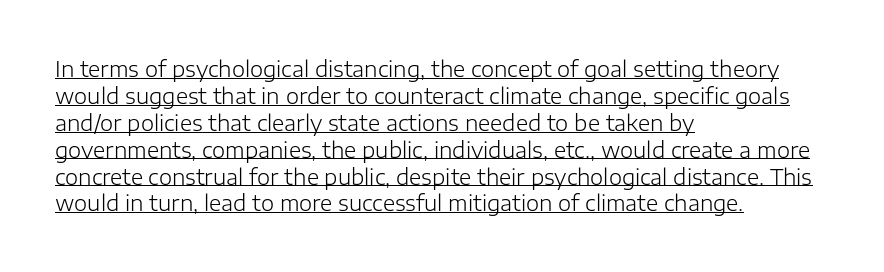
Notice how descenders clear the ascenders below comfortably — that's standard leading. Quick note: underline on. Italic? Not at all — the glyphs are vertical. Does extra space separate the letters? No, they use regular spacing.
